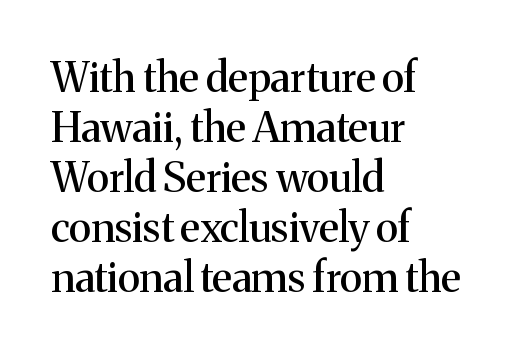
The image shows 41 px serif type, upright; set left-aligned, line spacing 1.22x, normal letter spacing, not underlined; medium stroke contrast and a medium x-height.
